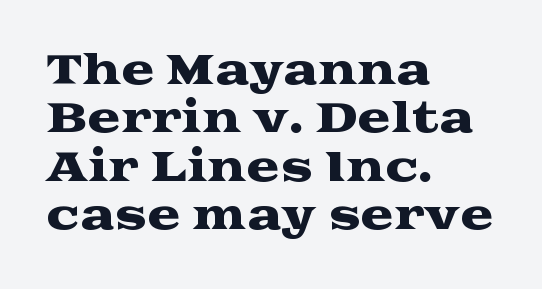
The lettering holds an erect, upright posture throughout. Spacing verdict: proportional, widths tailored to each character. Each word holds together tightly as a unit, with standard inter-letter gaps. Check the space under the baseline: it is left empty.
